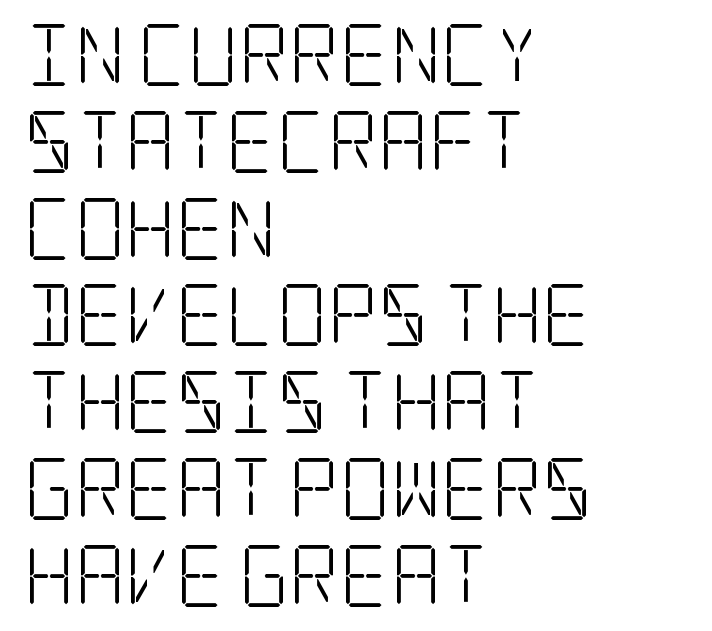
{"serif": "yes", "italic": "no", "bold": "no", "weight": "light", "width": "condensed", "stroke_contrast": "low", "x_height": "large", "underline": "no", "align": "left", "line_spacing": "normal", "line_spacing_ratio": 1.4, "letter_spacing": "normal", "letter_spacing_em": 0.0, "glyph_px": 62}
